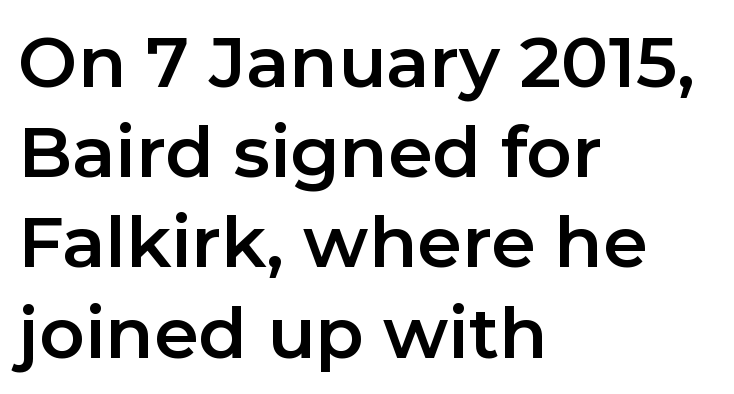
Each word holds together tightly as a unit, with standard inter-letter gaps. Is there any slant? The stems are plumb. Each letter keeps its own natural width here, so spacing adapts to shape. You can tell from the bare stems that sans-serif type was used. Only glyphs here, with clear space below each row.
